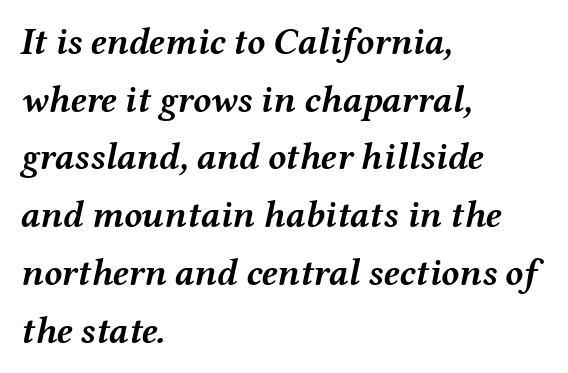
These lines are rendered in a variable-pitch font. The letters are slanted; this is an italic face. Vertically, the passage feels balanced, rows spaced as you'd expect. The area under the type is left untouched.
